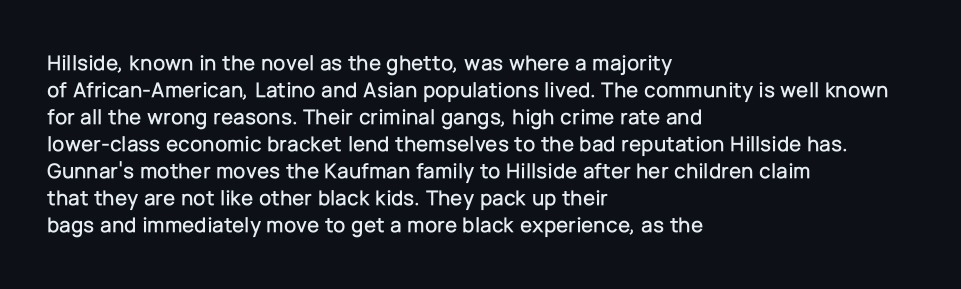
The horizontal fit of the characters is conventional and even. The typesetter chose a ragged-right arrangement here. Upright lettering throughout. The specimen omits any rule beneath the text block's lines.
